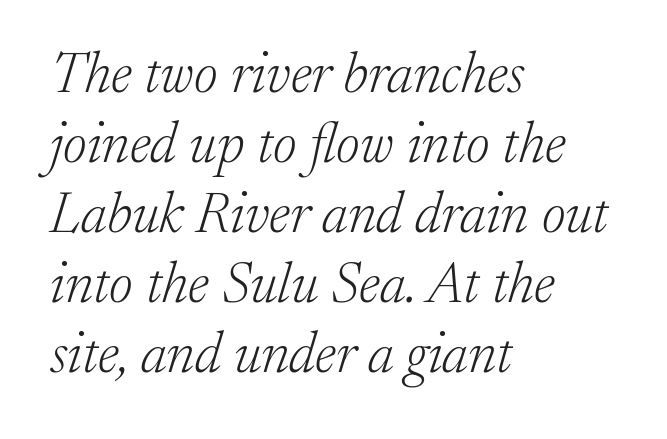
Looking at the ascenders, they clearly lean. The font family rendered here belongs to the serif group. Nobody drew a line under any word here. Is the letter spacing exaggerated? No — it looks like the ordinary default. A classic flush-left, rag-right setting is used for this passage. A light-to-regular cut is what we see here.
